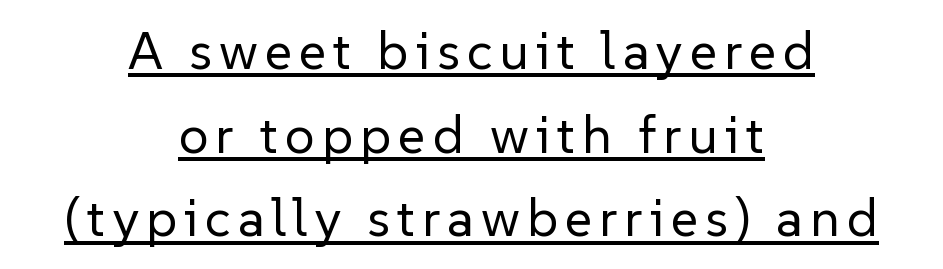
The image shows 53 px regular-weight sans-serif type, upright; set centered, normal line spacing (1.58x), underlined; low stroke contrast and a medium x-height.
